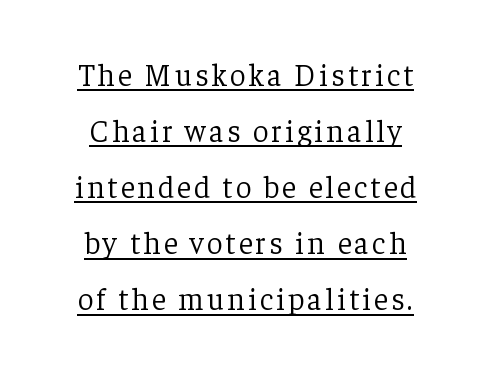
Characters remain perfectly vertical along every line. The text was rendered using a seriffed face with decorative stroke endings. The letters advance in unequal steps, a hallmark of proportional type. Descenders here cross a horizontal rule under the line. This reads as an unemphasized weight, regular at the heaviest. Teacher's note: observe the equal gaps on both sides — that is centered alignment.
